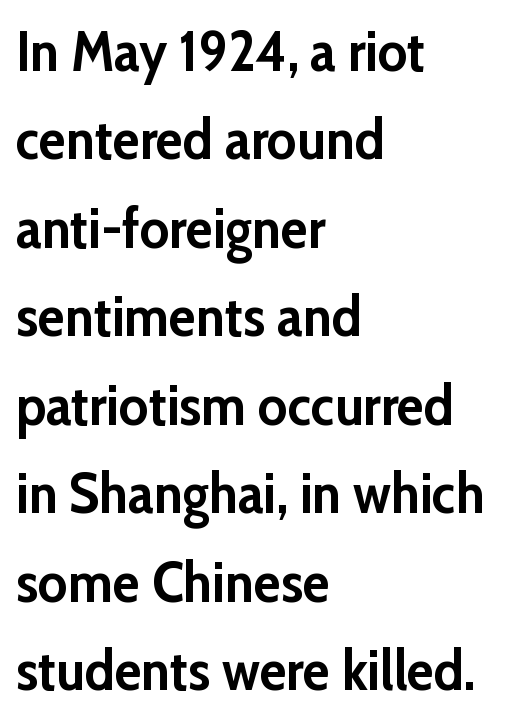
{"serif": "no", "italic": "no", "bold": "yes", "weight": "semibold", "width": "normal", "stroke_contrast": "low", "x_height": "medium", "monospaced": "no", "underline": "no", "align": "left", "line_spacing": "normal", "line_spacing_ratio": 1.58, "letter_spacing": "normal", "letter_spacing_em": 0.0, "glyph_px": 56}
